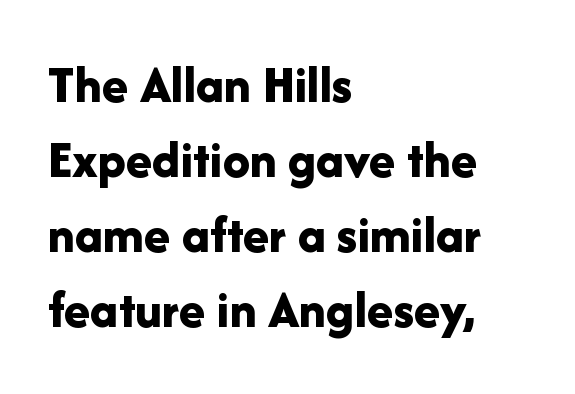
Q: Is the text bold? A: Yes.
Q: Is the text italic (slanted)? A: No, it is upright.
Q: Is the typeface a serif or a sans-serif typeface? A: Sans-serif.
Q: Is the text underlined? A: No.
Q: How is the paragraph aligned? A: Left-aligned.
Q: Is the spacing between letters normal or unusually wide? A: Normal.
Q: Is the spacing between lines tight, normal or loose? A: Normal.
Q: Width (condensed, normal, or wide)? A: Normal.
Q: Stroke contrast? A: Low.
Q: x-height? A: Medium.
Q: Monospaced? A: No.
